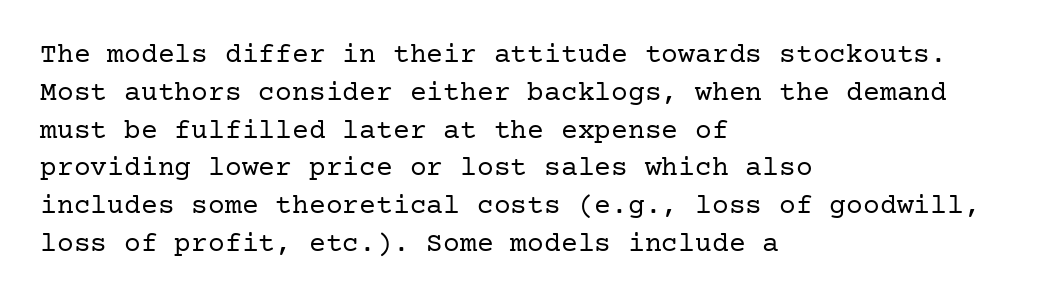
{"serif": "yes", "italic": "no", "bold": "no", "weight": "regular", "width": "normal", "stroke_contrast": "low", "x_height": "medium", "underline": "no", "align": "left", "line_spacing": "normal", "line_spacing_ratio": 1.35, "letter_spacing": "normal", "letter_spacing_em": 0.0, "glyph_px": 28}
